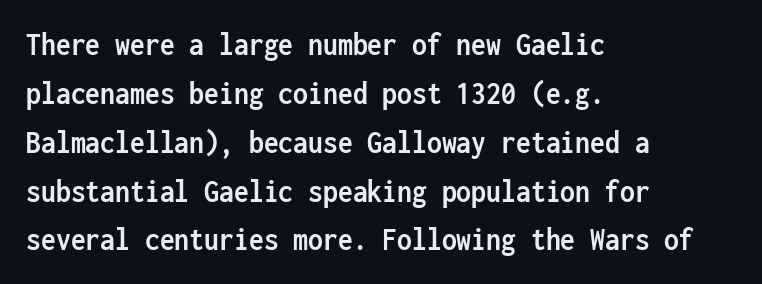
The image shows 33 px semibold, condensed sans-serif type, upright, monospaced; set left-aligned, normal line spacing (1.48x), normal letter spacing, not underlined; low stroke contrast and a medium x-height.
